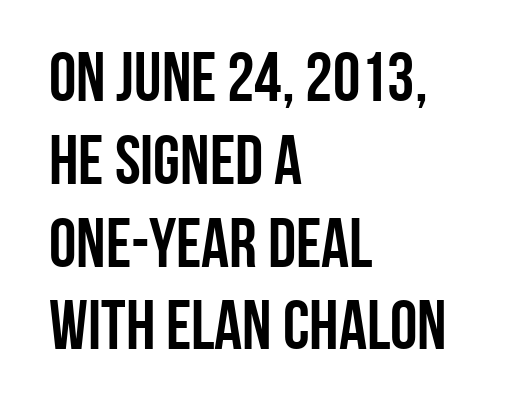
Q: Is the text bold? A: Yes.
Q: Is the text italic (slanted)? A: No, it is upright.
Q: Is the typeface a serif or a sans-serif typeface? A: Sans-serif.
Q: Is the text underlined? A: No.
Q: How is the paragraph aligned? A: Left-aligned.
Q: Is the spacing between letters normal or unusually wide? A: Normal.
Q: Width (condensed, normal, or wide)? A: Condensed.
Q: Stroke contrast? A: Low.
Q: x-height? A: Large.
Q: Monospaced? A: No.
